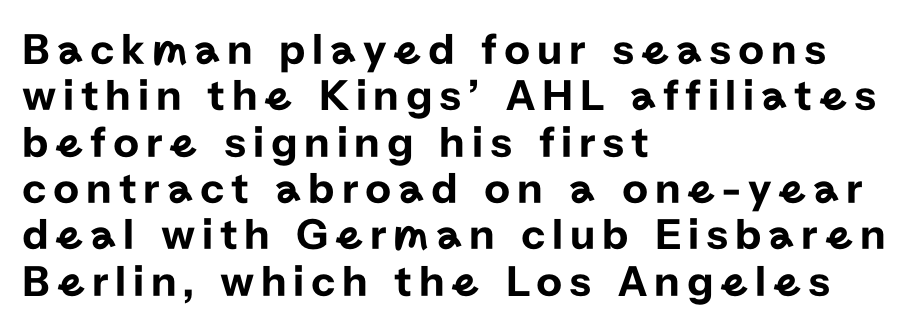
Q: Is the text italic (slanted)? A: No, it is upright.
Q: Is the typeface a serif or a sans-serif typeface? A: Sans-serif.
Q: Is the text underlined? A: No.
Q: How is the paragraph aligned? A: Left-aligned.
Q: Is the spacing between lines tight, normal or loose? A: Tight.
Q: Width (condensed, normal, or wide)? A: Normal.
Q: Stroke contrast? A: Low.
Q: x-height? A: Medium.
Q: Monospaced? A: No.
